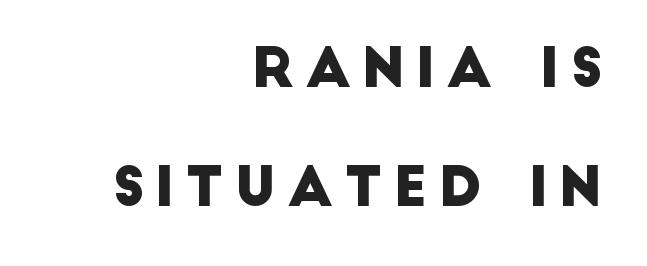
Q: Is the typeface a serif or a sans-serif typeface? A: Sans-serif.
Q: Is the text underlined? A: No.
Q: How is the paragraph aligned? A: Right-aligned.
Q: Is the spacing between letters normal or unusually wide? A: Unusually wide.
Q: Is the spacing between lines tight, normal or loose? A: Loose.
Q: Width (condensed, normal, or wide)? A: Normal.
Q: Stroke contrast? A: Low.
Q: x-height? A: Large.
Q: Monospaced? A: No.
